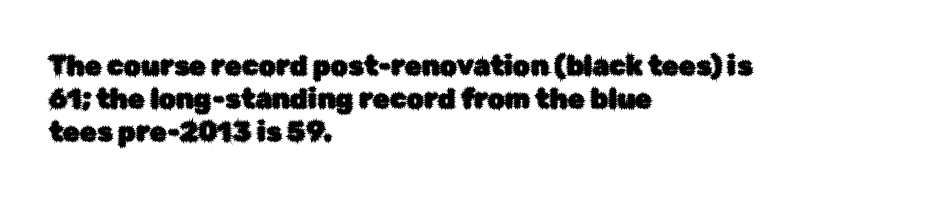
Every row of glyphs begins at an identical x-position on the left. These lines were composed using upright roman letters. Standard letterfit; no display-style spreading of the glyphs. The glyphs are unaccompanied by any horizontal stroke below them.
